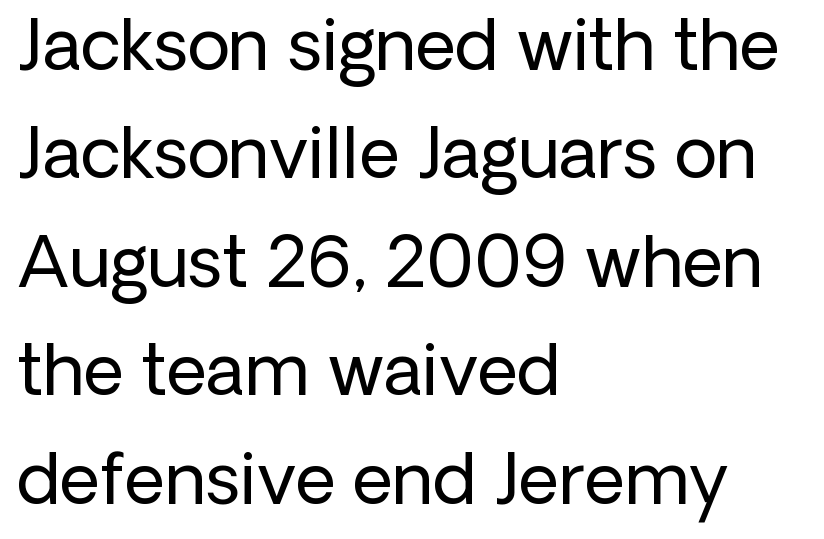
The image shows 70 px regular-weight sans-serif type, upright; set left-aligned, normal line spacing (1.55x), normal letter spacing, not underlined; low stroke contrast and a medium x-height.
